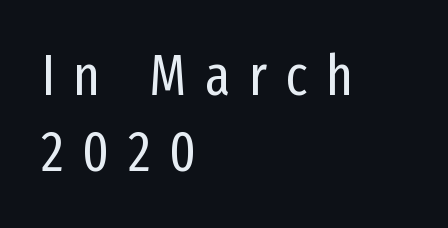
The image shows 57 px regular-weight, condensed sans-serif type, upright; set left-aligned, normal line spacing (1.33x), unusually wide letter spacing (+0.32 em), not underlined; low stroke contrast and a medium x-height.
